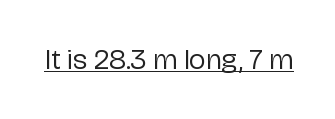
{"serif": "no", "italic": "no", "bold": "no", "weight": "regular", "width": "normal", "stroke_contrast": "low", "x_height": "medium", "monospaced": "no", "underline": "yes", "letter_spacing": "normal", "letter_spacing_em": 0.0, "glyph_px": 29}
